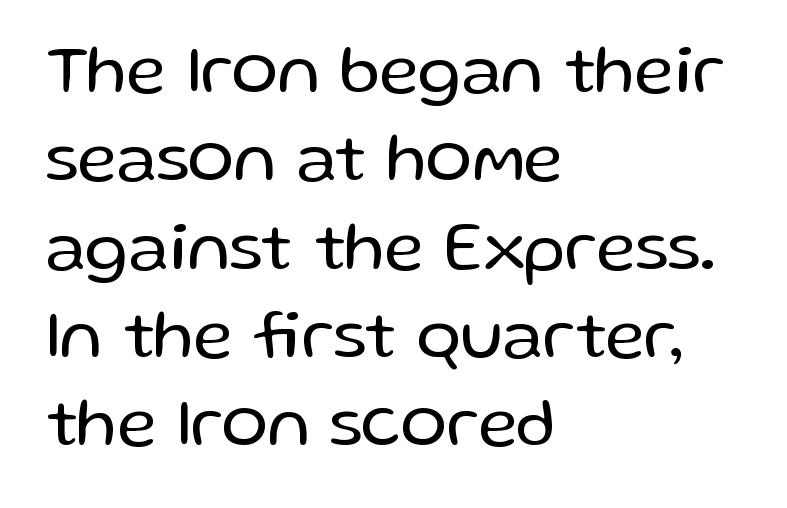
Q: Is the text bold? A: No.
Q: Is the text italic (slanted)? A: No, it is upright.
Q: Is the typeface a serif or a sans-serif typeface? A: Sans-serif.
Q: Is the text underlined? A: No.
Q: How is the paragraph aligned? A: Left-aligned.
Q: Is the spacing between letters normal or unusually wide? A: Normal.
Q: Is the spacing between lines tight, normal or loose? A: Normal.
Q: Width (condensed, normal, or wide)? A: Normal.
Q: Stroke contrast? A: Low.
Q: x-height? A: Medium.
Q: Monospaced? A: No.
